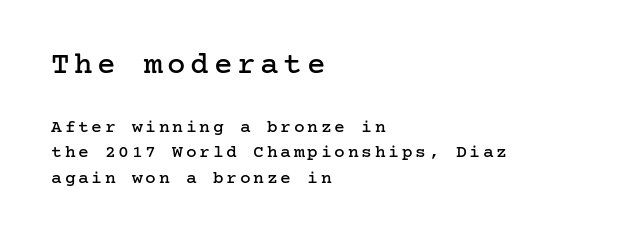
Q: Is the text italic (slanted)? A: No, it is upright.
Q: Is the typeface a serif or a sans-serif typeface? A: Serif.
Q: Is the text underlined? A: No.
Q: How is the paragraph aligned? A: Left-aligned.
Q: Is the spacing between lines tight, normal or loose? A: Normal.
Q: Which block of text is set in a larger size, the first (top) or the second (bottom)? A: The first (top) one.
Q: Width (condensed, normal, or wide)? A: Normal.
Q: Stroke contrast? A: Low.
Q: x-height? A: Medium.
